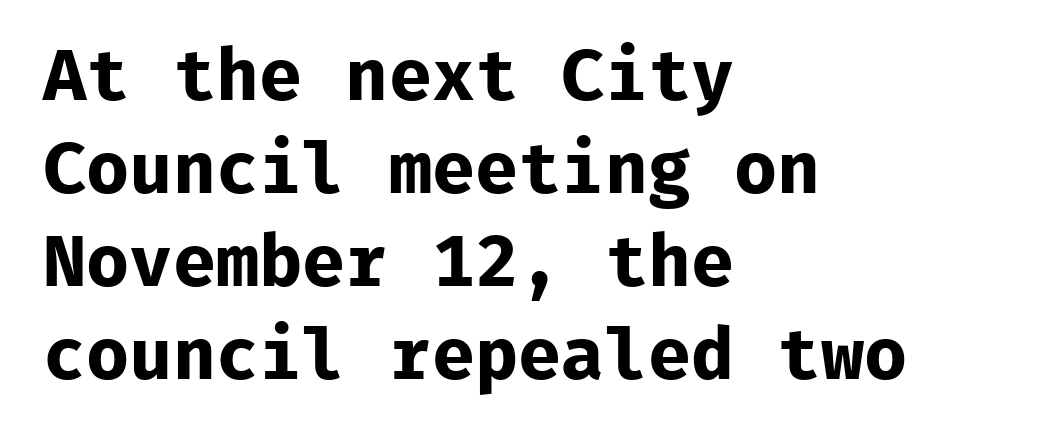
Students, this is bold: see how much ink each stroke carries. Posture: vertical. Type without underlining. How are the letters spaced? Ordinarily, with no added tracking. Observe the absence of serifs on each vertical stroke in this sample.
